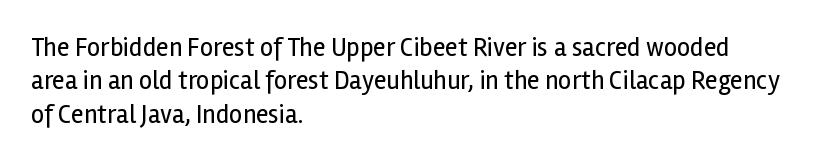
{"italic": "no", "bold": "no", "underline": "no", "align": "left", "line_spacing": "normal", "line_spacing_ratio": 1.28, "letter_spacing": "normal", "letter_spacing_em": 0.0, "glyph_px": 26}
